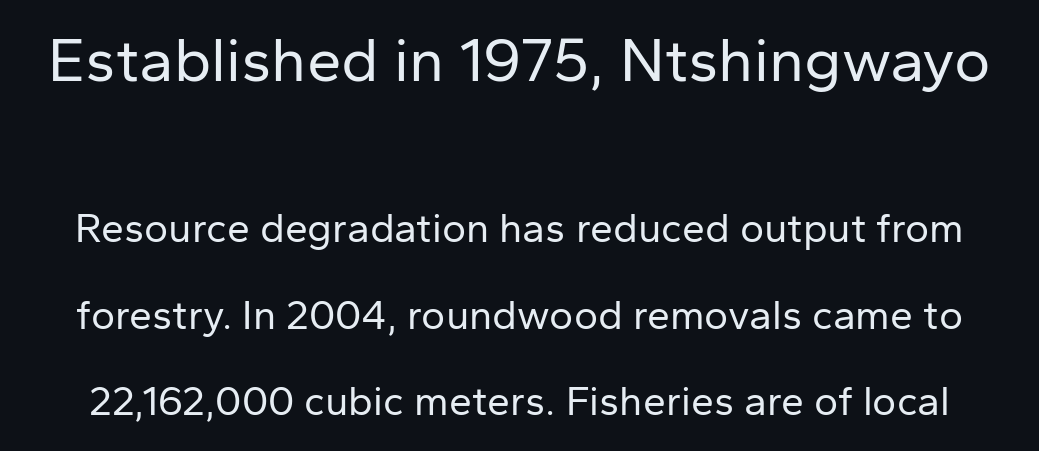
The image shows 62 px regular-weight sans-serif type, upright; set loose line spacing (2.11x), normal letter spacing, not underlined; the first (top) block is 1.51x larger; low stroke contrast and a medium x-height.
